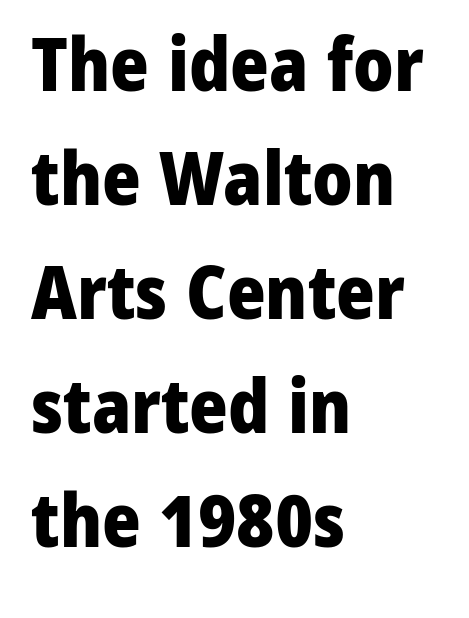
The image shows 74 px heavy sans-serif type, upright; set left-aligned, normal line spacing (1.54x), normal letter spacing, not underlined; low stroke contrast and a medium x-height.
